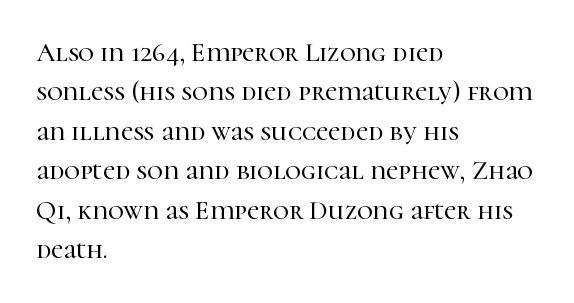
{"italic": "no", "underline": "no", "align": "left", "line_spacing": "normal", "line_spacing_ratio": 1.46, "letter_spacing": "normal", "letter_spacing_em": 0.0, "glyph_px": 27}
